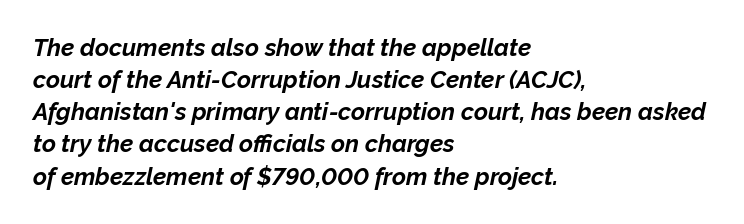
{"italic": "yes", "lean": "right", "slant_degrees": 12, "bold": "yes", "underline": "no", "align": "left", "line_spacing": "normal", "line_spacing_ratio": 1.34, "letter_spacing": "normal", "letter_spacing_em": 0.0, "glyph_px": 24}
